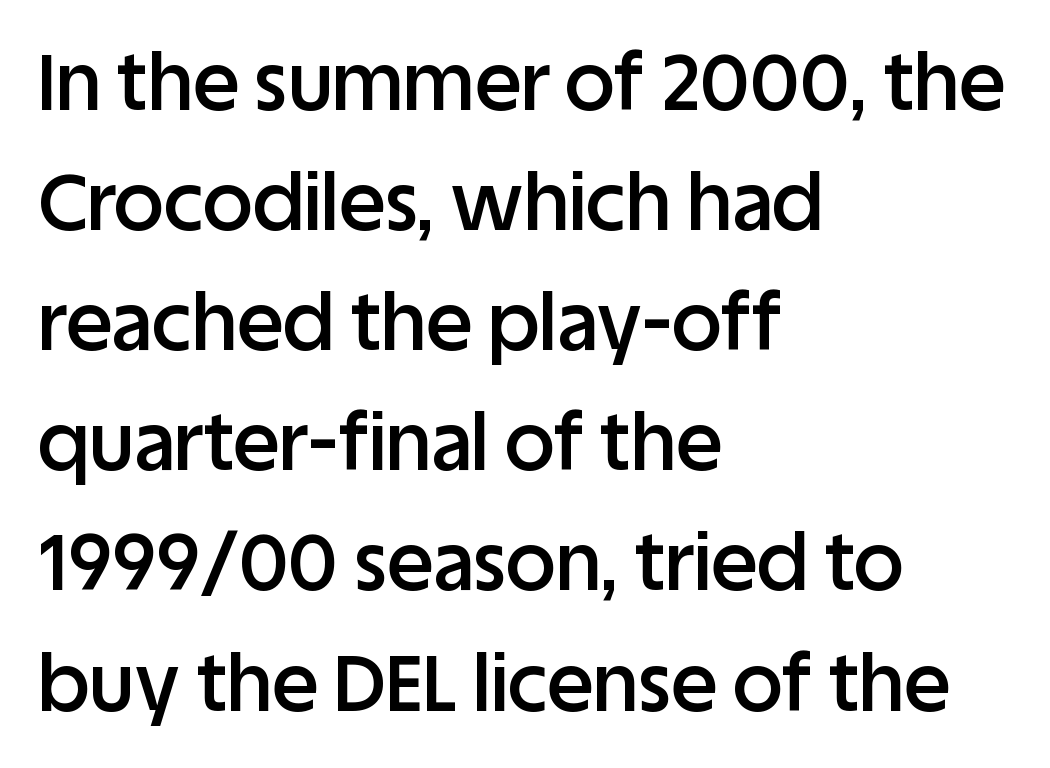
{"serif": "no", "italic": "no", "bold": "semi", "weight": "semibold", "width": "normal", "stroke_contrast": "low", "x_height": "large", "monospaced": "no", "underline": "no", "align": "left", "line_spacing": "normal", "line_spacing_ratio": 1.54, "letter_spacing": "normal", "letter_spacing_em": 0.0, "glyph_px": 78}
